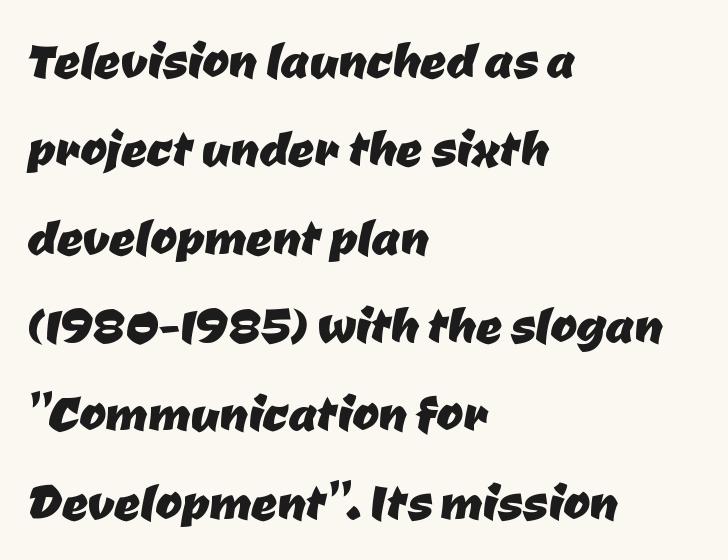
The image shows 64 px sans-serif type; set left-aligned, normal line spacing (1.38x), normal letter spacing, not underlined; low stroke contrast and a medium x-height.
